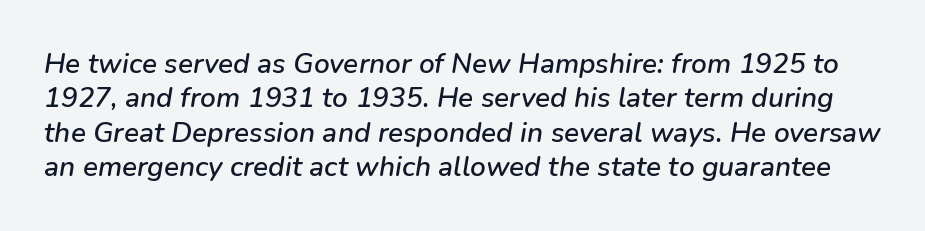
Each row of text sits above clean, open space. Spacing verdict: proportional, widths tailored to each character. The type is set solid horizontally, with unmodified tracking. The glyphs look as if they've been sheared to an angle.
